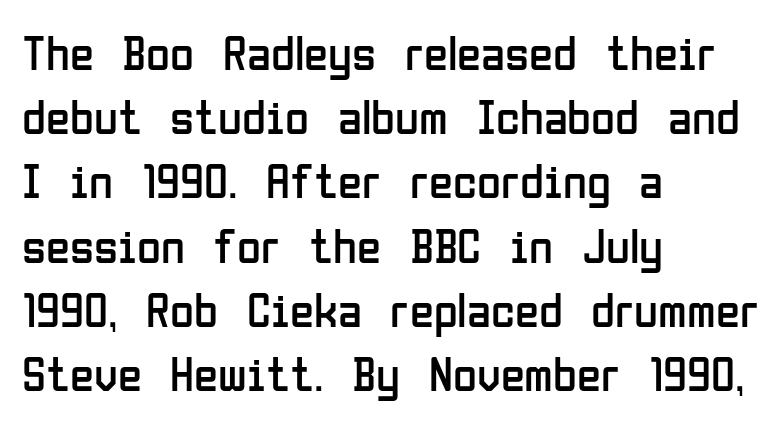
The image shows 49 px regular-weight, condensed sans-serif type, upright; set left-aligned, normal line spacing (1.31x), normal letter spacing, not underlined; low stroke contrast and a medium x-height.
